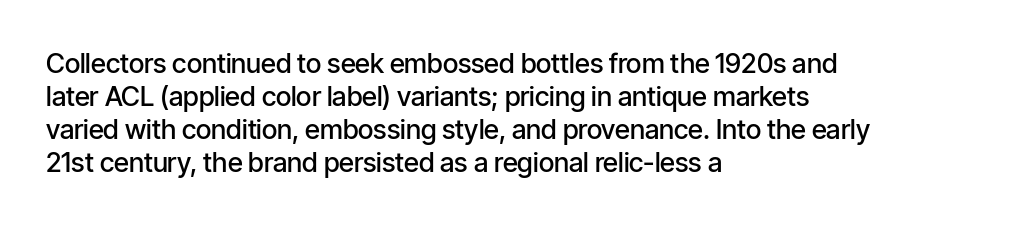
The compositor pushed each line to the left boundary. The space beneath each line is pristine and unruled. Moderately thickened strokes mark this as semibold type. Letter spacing: default. Quick note: not italic, upright.
